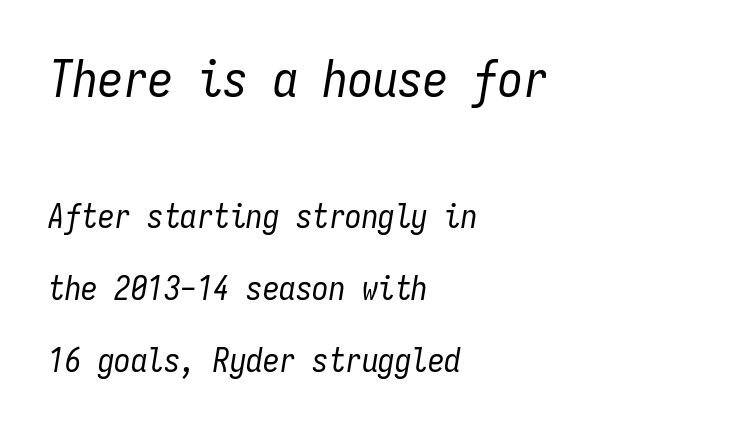
Q: Is the text bold? A: No.
Q: Is the text italic (slanted)? A: Yes, it leans right by about 9 degrees.
Q: Is the text underlined? A: No.
Q: How is the paragraph aligned? A: Left-aligned.
Q: Is the spacing between letters normal or unusually wide? A: Normal.
Q: Is the spacing between lines tight, normal or loose? A: Loose.
Q: Which block of text is set in a larger size, the first (top) or the second (bottom)? A: The first (top) one.
Q: Width (condensed, normal, or wide)? A: Condensed.
Q: Stroke contrast? A: Low.
Q: x-height? A: Medium.
Q: Monospaced? A: Yes.
